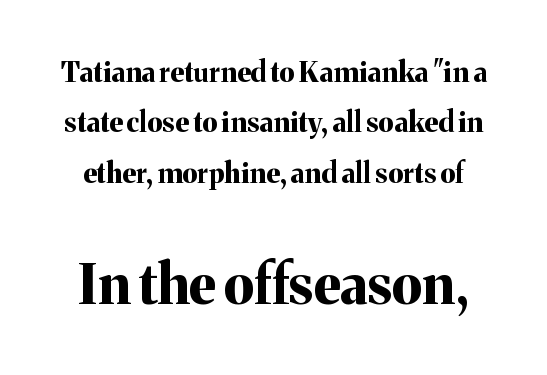
{"serif": "yes", "italic": "no", "bold": "yes", "weight": "bold", "width": "normal", "stroke_contrast": "medium", "x_height": "medium", "monospaced": "no", "underline": "no", "line_spacing_ratio": 1.8, "letter_spacing": "normal", "letter_spacing_em": 0.0, "larger_block": "second", "size_ratio": 1.96, "glyph_px": 55}
